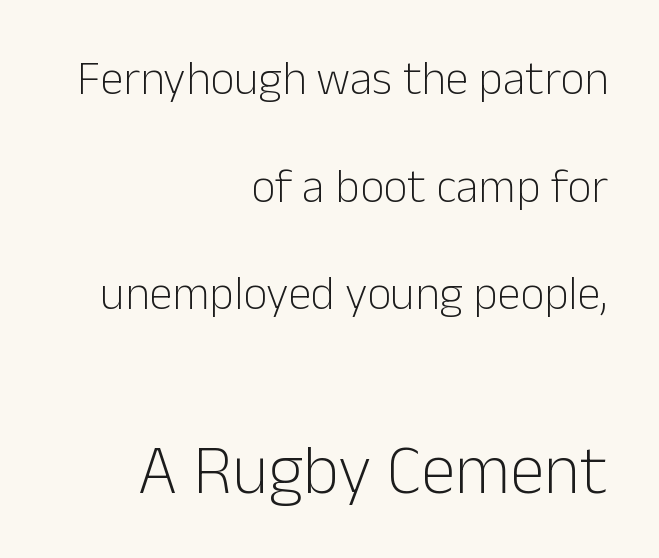
{"serif": "no", "italic": "no", "bold": "no", "weight": "light", "width": "normal", "stroke_contrast": "low", "x_height": "medium", "monospaced": "no", "underline": "no", "align": "right", "line_spacing": "loose", "line_spacing_ratio": 2.29, "letter_spacing": "normal", "letter_spacing_em": 0.0, "larger_block": "second", "size_ratio": 1.49, "glyph_px": 70}
